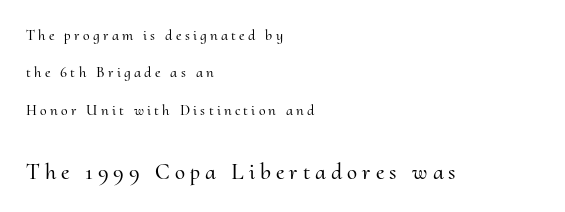
{"italic": "no", "underline": "no", "align": "left", "line_spacing": "loose", "line_spacing_ratio": 2.5, "letter_spacing": "wide", "letter_spacing_em": 0.22, "larger_block": "second", "size_ratio": 1.53, "glyph_px": 23}
